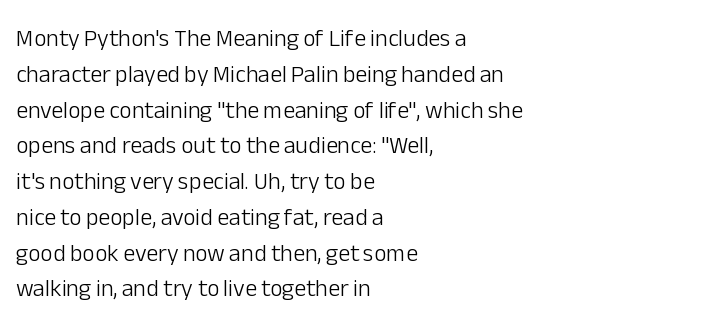
The setting favours the left margin, as ordinary paragraphs usually do. Upright lettering throughout. Letter spacing: default. No chunkiness to these letters — they're not bold.
